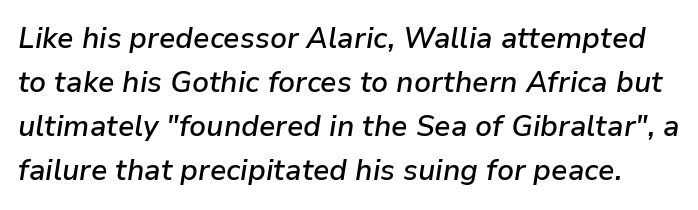
{"italic": "yes", "lean": "right", "slant_degrees": 9, "bold": "semi", "weight": "semibold", "width": "normal", "stroke_contrast": "low", "x_height": "medium", "monospaced": "no", "underline": "no", "line_spacing": "normal", "line_spacing_ratio": 1.52, "letter_spacing": "normal", "letter_spacing_em": 0.0, "glyph_px": 29}
